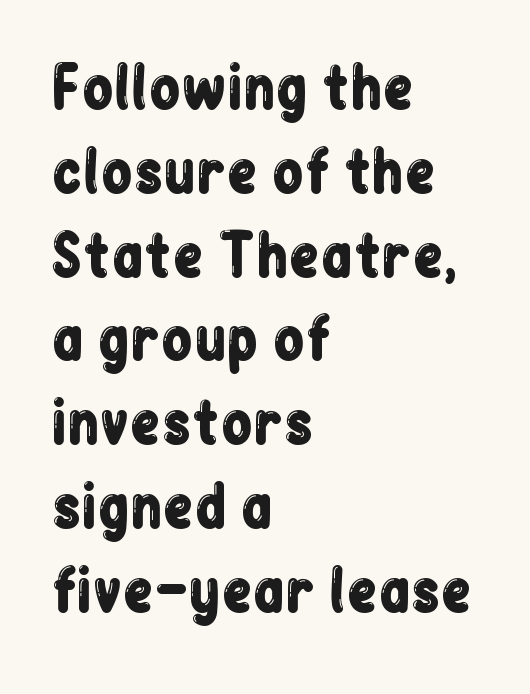
The image shows 57 px condensed sans-serif type, upright; set left-aligned, normal line spacing (1.47x), normal letter spacing, not underlined; low stroke contrast and a medium x-height.
